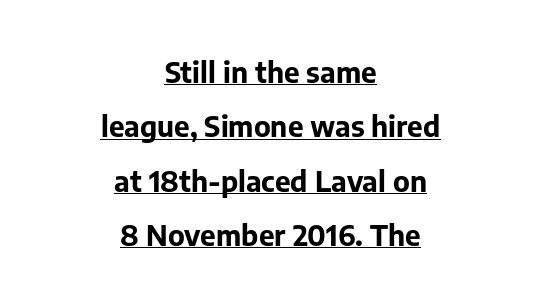
Q: Is the text bold? A: Yes.
Q: Is the text italic (slanted)? A: No, it is upright.
Q: Is the typeface a serif or a sans-serif typeface? A: Sans-serif.
Q: Is the text underlined? A: Yes.
Q: How is the paragraph aligned? A: Centered.
Q: Is the spacing between letters normal or unusually wide? A: Normal.
Q: Is the spacing between lines tight, normal or loose? A: Loose.
Q: Width (condensed, normal, or wide)? A: Normal.
Q: Stroke contrast? A: Low.
Q: x-height? A: Medium.
Q: Monospaced? A: No.
